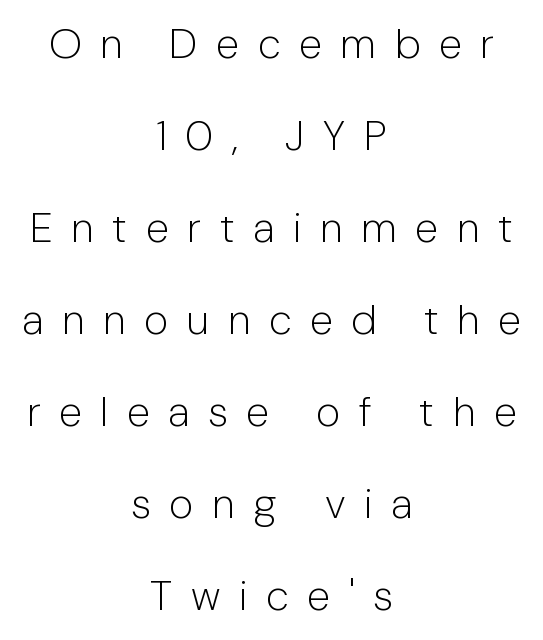
{"serif": "no", "italic": "no", "bold": "no", "weight": "light", "width": "normal", "stroke_contrast": "low", "x_height": "medium", "monospaced": "no", "underline": "no", "align": "center", "line_spacing": "loose", "line_spacing_ratio": 2.19, "letter_spacing": "wide", "letter_spacing_em": 0.44, "glyph_px": 42}
